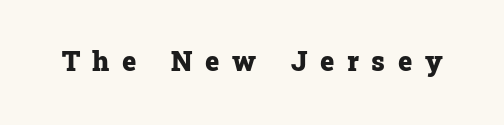
Q: Is the text bold? A: Yes.
Q: Is the text italic (slanted)? A: No, it is upright.
Q: Is the text underlined? A: No.
Q: Is the spacing between letters normal or unusually wide? A: Unusually wide.
